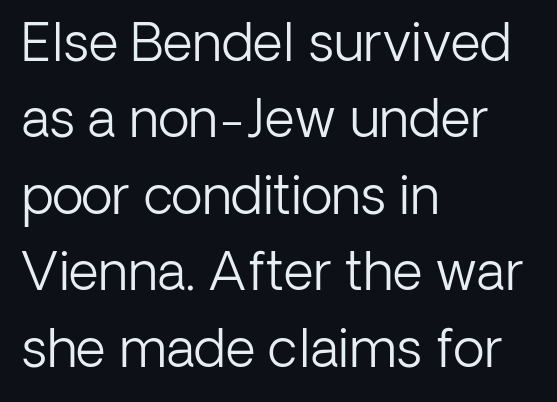
Q: Is the text bold? A: No.
Q: Is the text italic (slanted)? A: No, it is upright.
Q: Is the typeface a serif or a sans-serif typeface? A: Sans-serif.
Q: Is the text underlined? A: No.
Q: How is the paragraph aligned? A: Left-aligned.
Q: Is the spacing between letters normal or unusually wide? A: Normal.
Q: Is the spacing between lines tight, normal or loose? A: Normal.
Q: Width (condensed, normal, or wide)? A: Normal.
Q: Stroke contrast? A: Low.
Q: x-height? A: Medium.
Q: Monospaced? A: No.
